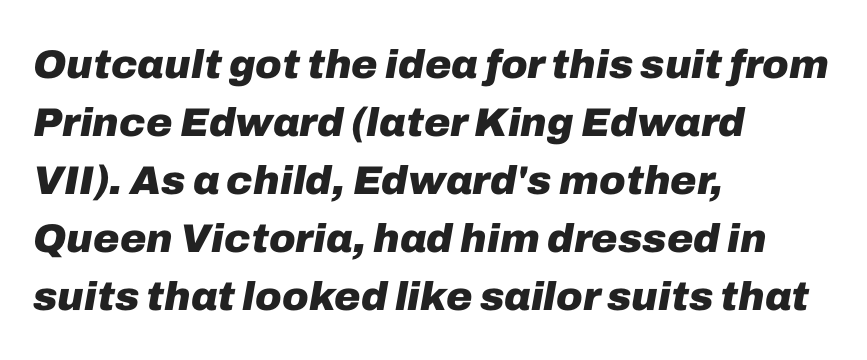
Q: Is the text bold? A: Yes.
Q: Is the text italic (slanted)? A: Yes, it leans right by about 10 degrees.
Q: Is the text underlined? A: No.
Q: How is the paragraph aligned? A: Left-aligned.
Q: Is the spacing between letters normal or unusually wide? A: Normal.
Q: Is the spacing between lines tight, normal or loose? A: Normal.
Q: Width (condensed, normal, or wide)? A: Normal.
Q: Stroke contrast? A: Low.
Q: x-height? A: Medium.
Q: Monospaced? A: No.
